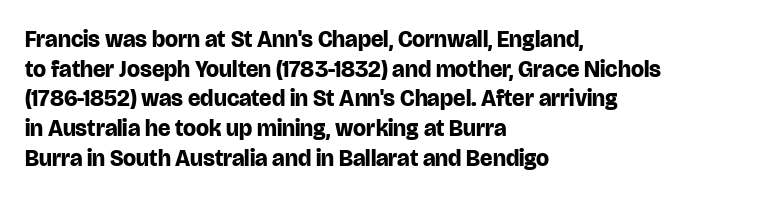
Is there any slant? The stems are plumb. Nothing unusual about the tracking: characters are spaced as the font intends. These words are printed bold, with thick strokes throughout. Evenly set lines give the paragraph a standard silhouette.
